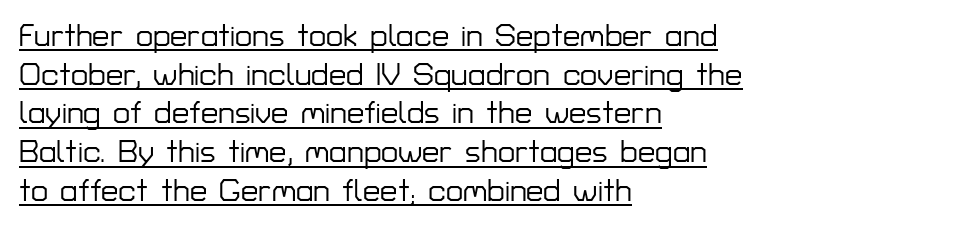
Q: Is the text italic (slanted)? A: No, it is upright.
Q: Is the typeface a serif or a sans-serif typeface? A: Sans-serif.
Q: Is the text underlined? A: Yes.
Q: How is the paragraph aligned? A: Left-aligned.
Q: Is the spacing between letters normal or unusually wide? A: Normal.
Q: Is the spacing between lines tight, normal or loose? A: Normal.
Q: Width (condensed, normal, or wide)? A: Normal.
Q: Stroke contrast? A: Low.
Q: x-height? A: Medium.
Q: Monospaced? A: No.
